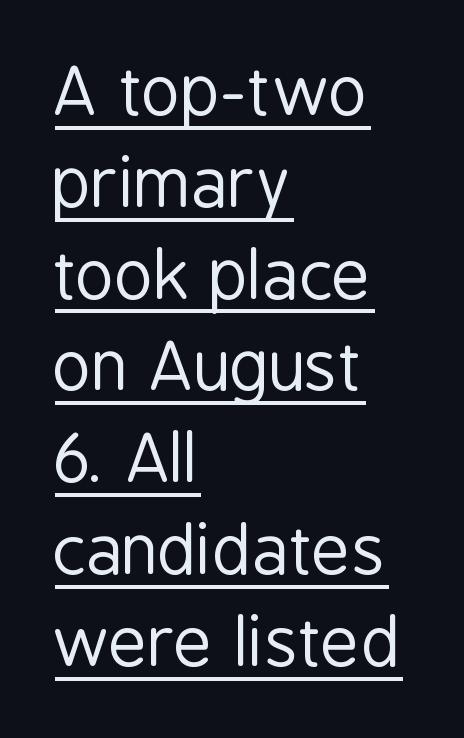
Q: Is the text bold? A: No.
Q: Is the text italic (slanted)? A: No, it is upright.
Q: Is the typeface a serif or a sans-serif typeface? A: Sans-serif.
Q: Is the text underlined? A: Yes.
Q: How is the paragraph aligned? A: Left-aligned.
Q: Is the spacing between letters normal or unusually wide? A: Normal.
Q: Is the spacing between lines tight, normal or loose? A: Normal.
Q: Width (condensed, normal, or wide)? A: Condensed.
Q: Stroke contrast? A: Low.
Q: x-height? A: Medium.
Q: Monospaced? A: No.
